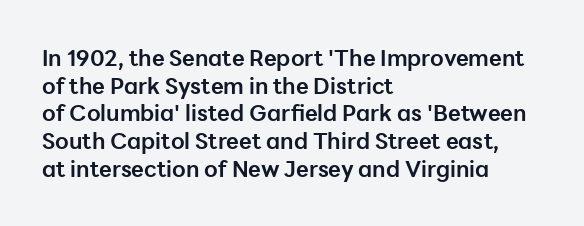
The image shows 22 px bold type, upright; set left-aligned, normal line spacing (1.26x), normal letter spacing, not underlined.
